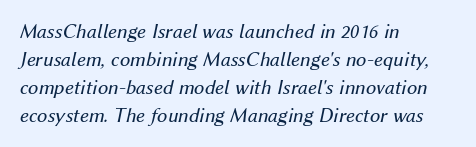
The image shows 21 px text type, italic (leaning right); set left-aligned, normal line spacing (1.33x), normal letter spacing, not underlined.
